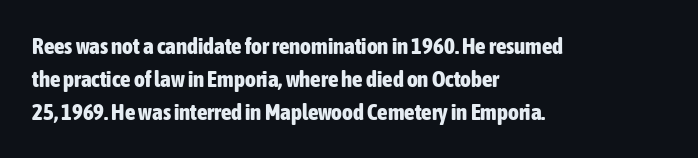
This sample keeps an unexceptional amount of space between lines. Strokes here are thick enough to call this a true bold. A student would call this left alignment; a typographer would say flush left, rag right. You can tell it's not italic because the verticals are truly vertical.
